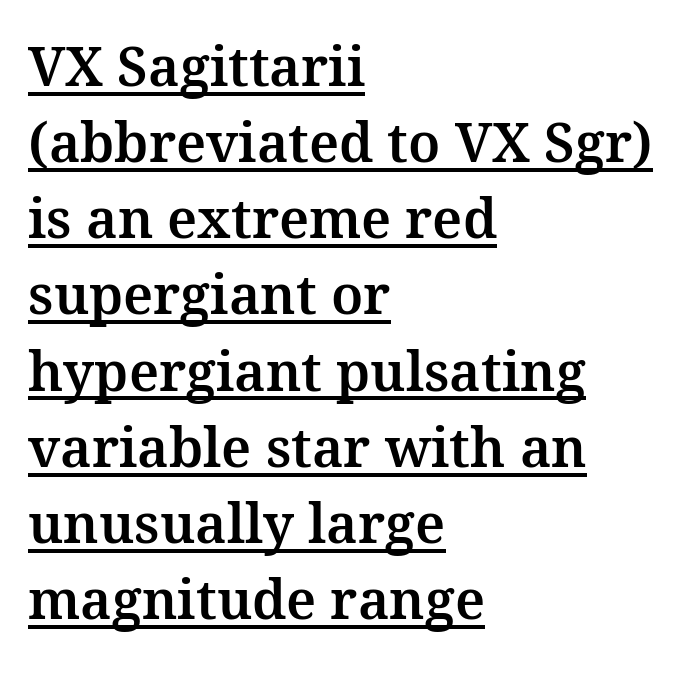
The passage shown is underscored from start to finish. The gaps between neighbouring characters are ordinary and unremarkable. Old-style or modern, the face here clearly has serifs. Looks like regular typesetting: each glyph gets only the width it needs. Notice how the stems are strictly vertical — no italics here. The typesetter chose a ragged-right arrangement here.
